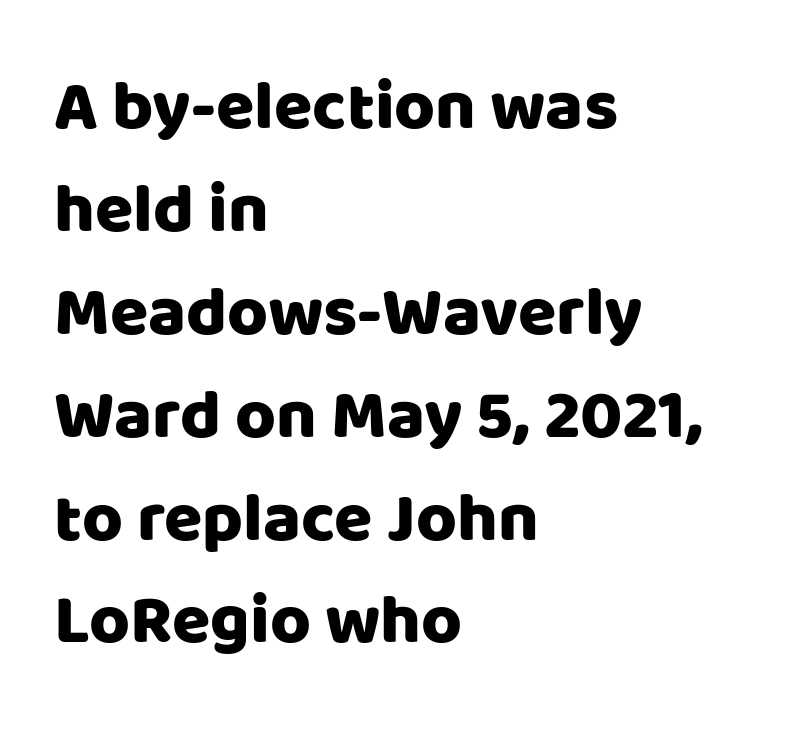
{"serif": "no", "italic": "no", "width": "normal", "stroke_contrast": "low", "x_height": "large", "monospaced": "no", "underline": "no", "align": "left", "line_spacing": "normal", "line_spacing_ratio": 1.47, "letter_spacing": "normal", "letter_spacing_em": 0.0, "glyph_px": 70}
